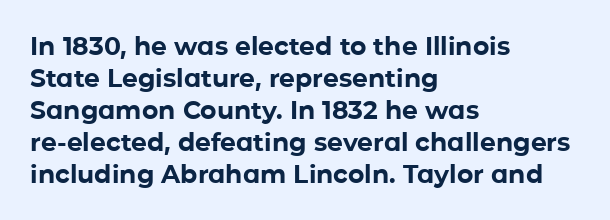
{"italic": "no", "bold": "yes", "underline": "no", "align": "left", "line_spacing": "normal", "line_spacing_ratio": 1.28, "letter_spacing": "normal", "letter_spacing_em": 0.0, "glyph_px": 25}
